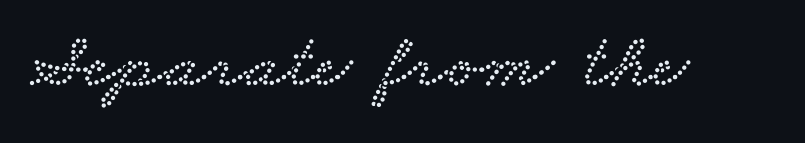
The image shows 78 px wide serif type; set normal letter spacing, not underlined; low stroke contrast and a small x-height.
